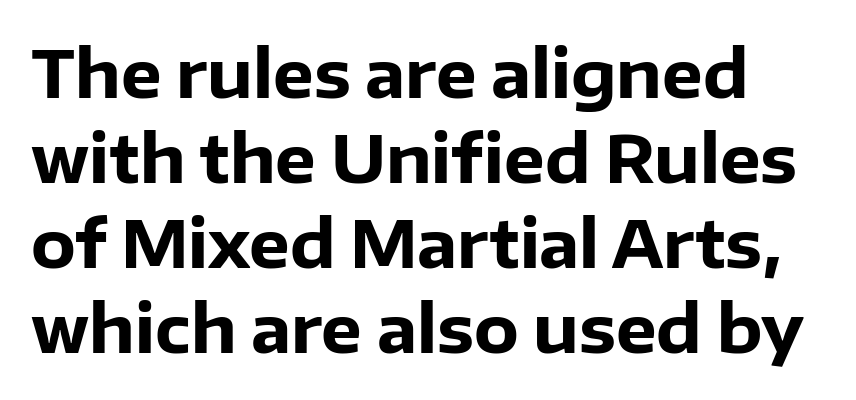
Decoration check: the copy has no underline. These lines keep a tight, regular rhythm from letter to letter. A typesetter would call this proportional, since set widths differ per character. Upright lettering throughout. These lines are composed in type without serifs. The typesetting leans heavy: a genuine bold.
